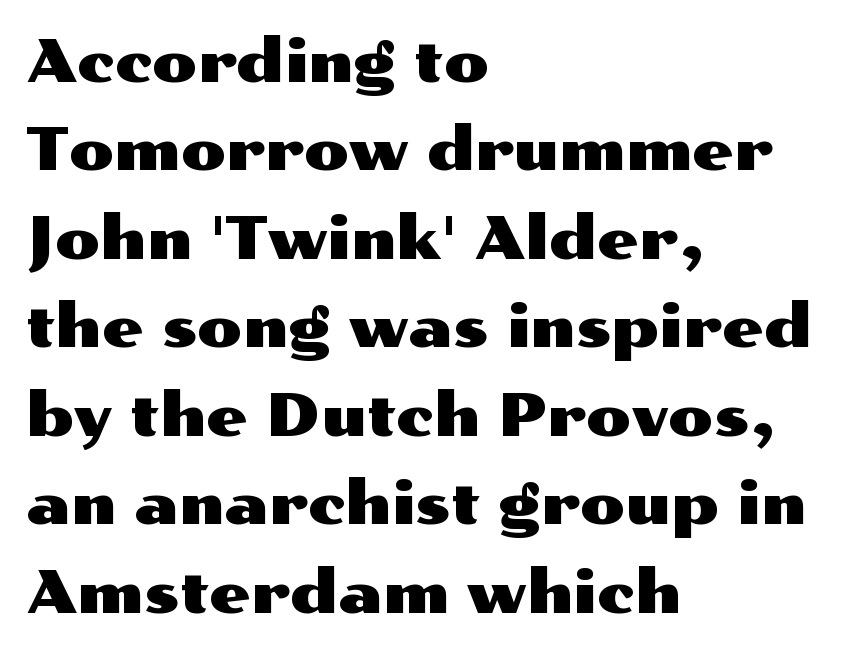
The image shows 59 px wide sans-serif type, upright; set left-aligned, normal line spacing (1.5x), normal letter spacing, not underlined; medium stroke contrast and a medium x-height.
